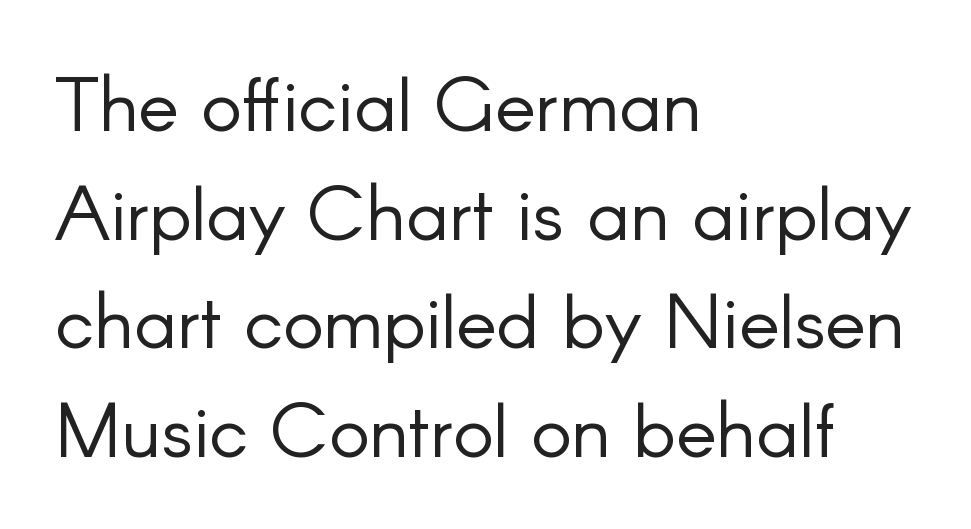
{"serif": "no", "italic": "no", "bold": "no", "weight": "light", "width": "normal", "stroke_contrast": "low", "x_height": "small", "monospaced": "no", "underline": "no", "align": "left", "line_spacing": "normal", "line_spacing_ratio": 1.43, "letter_spacing": "normal", "letter_spacing_em": 0.0, "glyph_px": 76}
